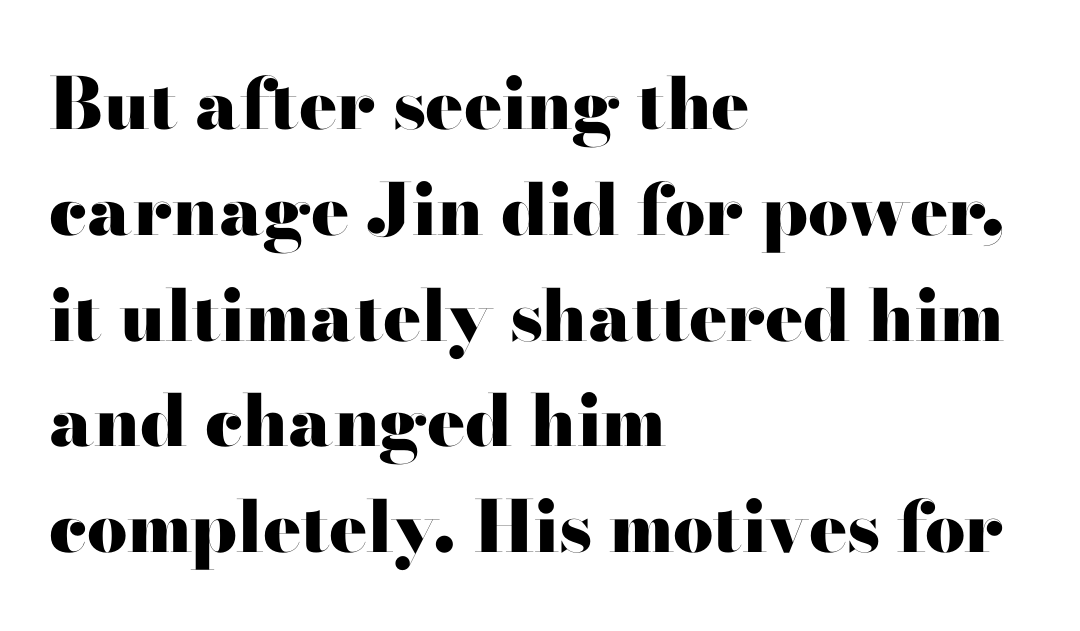
The glyphs are unaccompanied by any horizontal stroke below them. Typeset ragged right — the left edge is the straight one. Regarding serifs, this sample has them. Tracking value appears to be zero — textbook default spacing. Proportional: the letters do not fall into vertical columns. This is the regular roman posture of the typeface.
